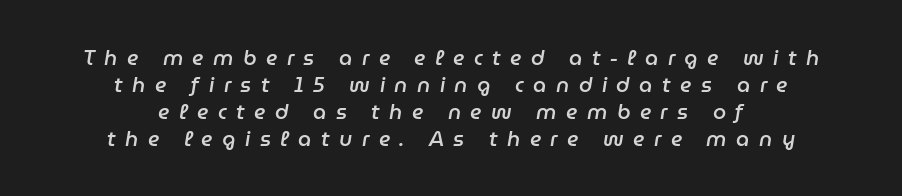
If you measured baseline to baseline, you'd find a middling distance. The string is rendered with underlining switched off. Teacher's note: observe the equal gaps on both sides — that is centered alignment. Students, this is semibold: more ink than regular, less than bold. The type is letterspaced generously, with wide tracking. Tall strokes in this sample are angled rather than plumb.
